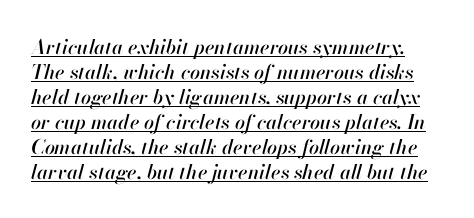
Q: Is the text italic (slanted)? A: Yes, it leans right by about 13 degrees.
Q: Is the text underlined? A: Yes.
Q: Is the spacing between letters normal or unusually wide? A: Normal.
Q: Is the spacing between lines tight, normal or loose? A: Normal.
